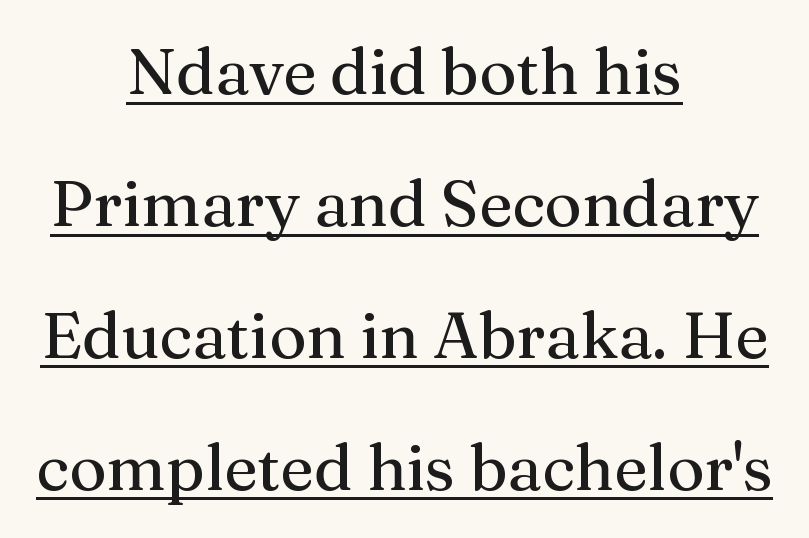
{"serif": "yes", "italic": "no", "width": "normal", "stroke_contrast": "medium", "x_height": "medium", "monospaced": "no", "underline": "yes", "align": "center", "line_spacing": "loose", "line_spacing_ratio": 2.06, "letter_spacing": "normal", "letter_spacing_em": 0.0, "glyph_px": 64}
